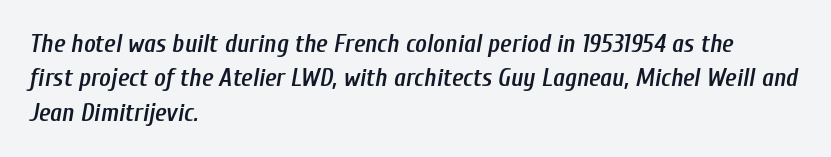
The image shows 25 px text type, italic (leaning right); set left-aligned, normal line spacing (1.38x), normal letter spacing, not underlined.
